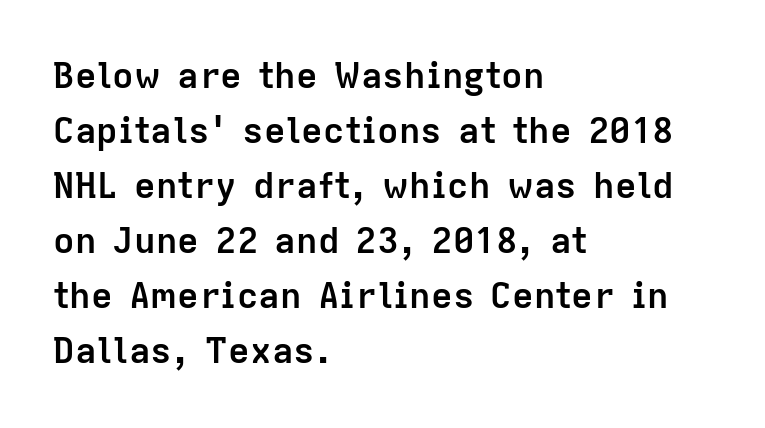
The image shows 36 px semibold sans-serif type, upright; set left-aligned, normal line spacing (1.53x), normal letter spacing, not underlined; low stroke contrast and a medium x-height.
